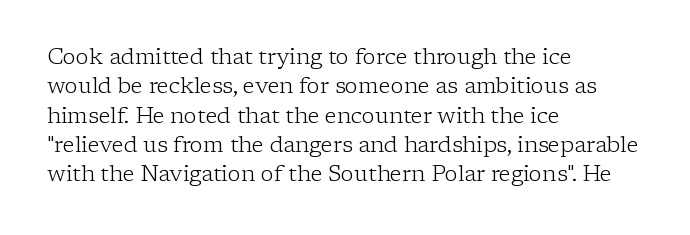
Caption: face not bold, strokes unweighted. Whoever set this chose a conventional vertical rhythm. This sample uses plain, unmodified letter spacing. The lettering stays uniformly vertical, giving the passage a roman look. Rule under the text: the space is simply empty.
